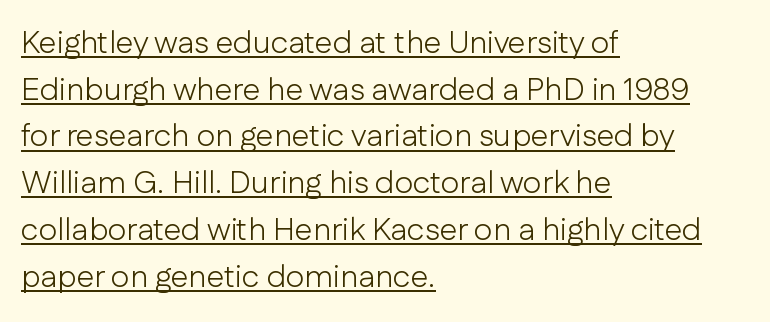
Q: Is the text bold? A: No.
Q: Is the text italic (slanted)? A: No, it is upright.
Q: Is the typeface a serif or a sans-serif typeface? A: Sans-serif.
Q: Is the text underlined? A: Yes.
Q: How is the paragraph aligned? A: Left-aligned.
Q: Is the spacing between letters normal or unusually wide? A: Normal.
Q: Is the spacing between lines tight, normal or loose? A: Normal.
Q: Width (condensed, normal, or wide)? A: Normal.
Q: Stroke contrast? A: Low.
Q: x-height? A: Medium.
Q: Monospaced? A: No.
